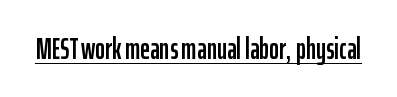
The specimen includes a rule beneath the text block's lines. The letters stand upright; this is a roman face. Each letter keeps its own natural width here, so spacing adapts to shape. Nothing sits at the stroke ends, so this counts as sans-serif.
